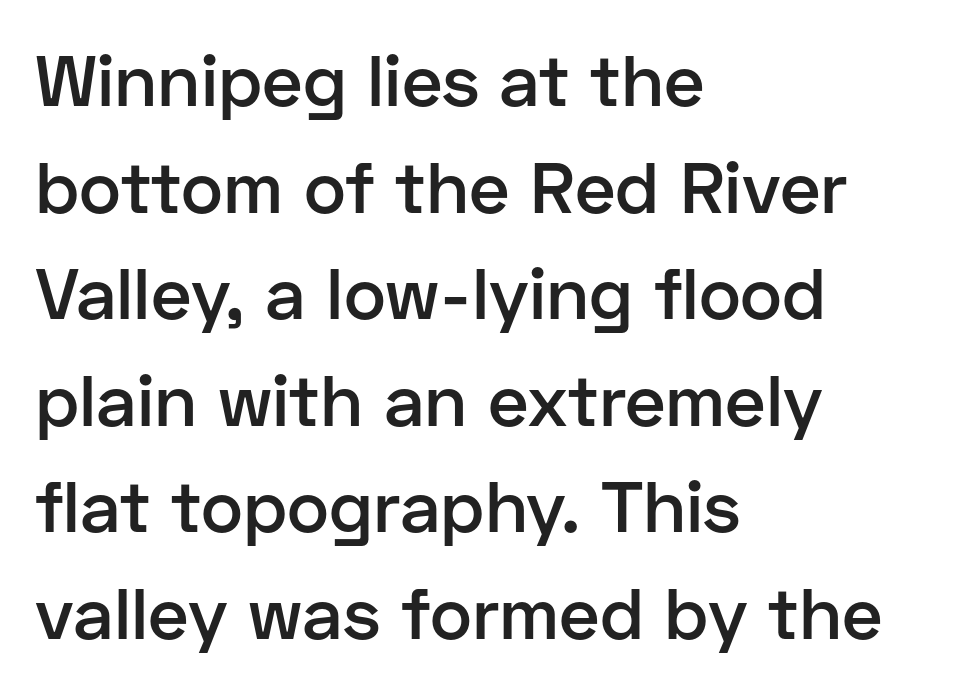
{"serif": "no", "italic": "no", "bold": "semi", "weight": "semibold", "width": "normal", "stroke_contrast": "low", "x_height": "medium", "monospaced": "no", "underline": "no", "align": "left", "line_spacing": "normal", "line_spacing_ratio": 1.48, "letter_spacing": "normal", "letter_spacing_em": 0.0, "glyph_px": 72}
